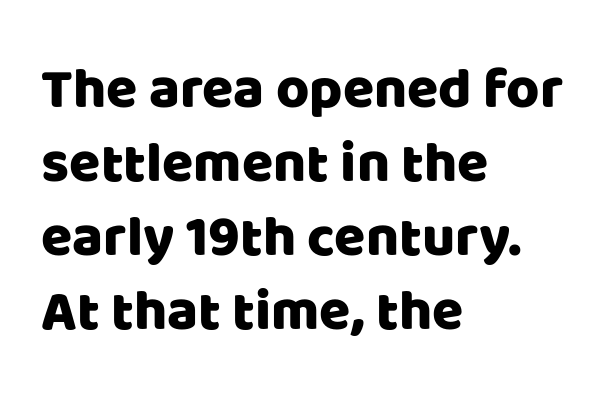
Q: Is the text italic (slanted)? A: No, it is upright.
Q: Is the typeface a serif or a sans-serif typeface? A: Sans-serif.
Q: Is the text underlined? A: No.
Q: How is the paragraph aligned? A: Left-aligned.
Q: Is the spacing between letters normal or unusually wide? A: Normal.
Q: Is the spacing between lines tight, normal or loose? A: Normal.
Q: Width (condensed, normal, or wide)? A: Normal.
Q: Stroke contrast? A: Low.
Q: x-height? A: Large.
Q: Monospaced? A: No.
